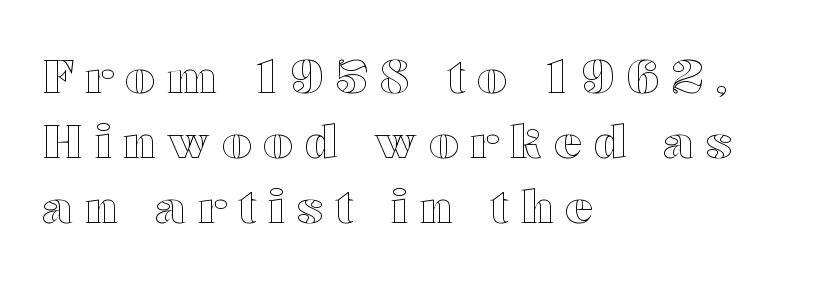
Leftover space on each line is placed entirely after the last word. The letters are spread apart with noticeably loose tracking. Ascenders rise straight up at ninety degrees. Each new line begins a customary step beneath the previous one.
